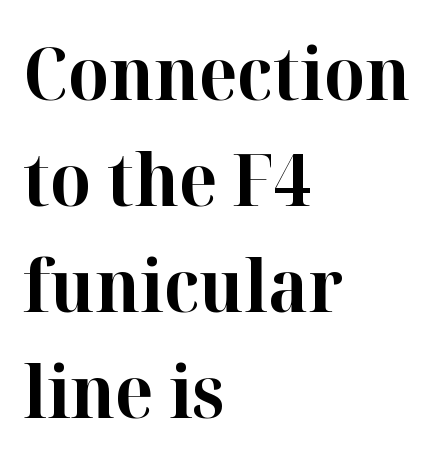
{"serif": "yes", "italic": "no", "bold": "yes", "weight": "bold", "width": "normal", "stroke_contrast": "high", "x_height": "medium", "monospaced": "no", "underline": "no", "align": "left", "line_spacing": "normal", "line_spacing_ratio": 1.47, "letter_spacing": "normal", "letter_spacing_em": 0.0, "glyph_px": 72}
